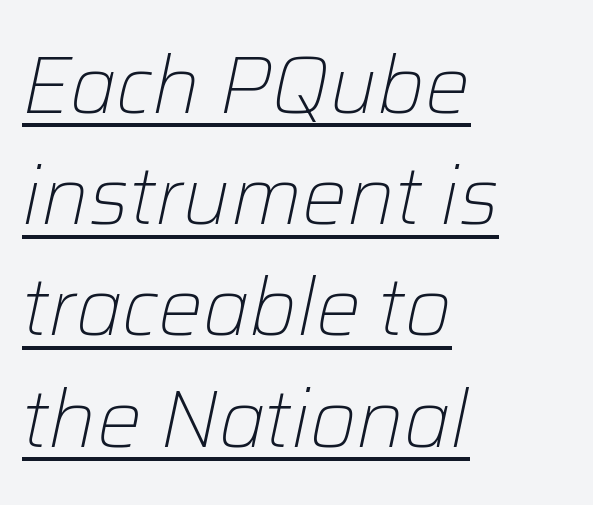
The image shows 80 px light type, italic (leaning right); set left-aligned, normal line spacing (1.39x), normal letter spacing, underlined; low stroke contrast and a medium x-height.
